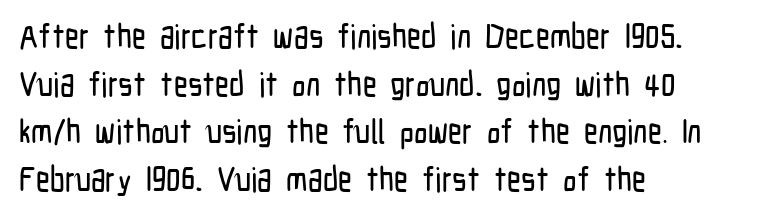
{"serif": "no", "italic": "no", "width": "condensed", "stroke_contrast": "low", "x_height": "medium", "monospaced": "no", "underline": "no", "align": "left", "line_spacing": "normal", "line_spacing_ratio": 1.4, "letter_spacing": "normal", "letter_spacing_em": 0.0, "glyph_px": 34}
